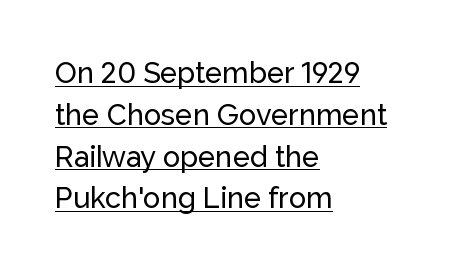
The image shows 29 px sans-serif type, upright; set left-aligned, normal line spacing (1.44x), normal letter spacing, underlined; low stroke contrast and a medium x-height.
